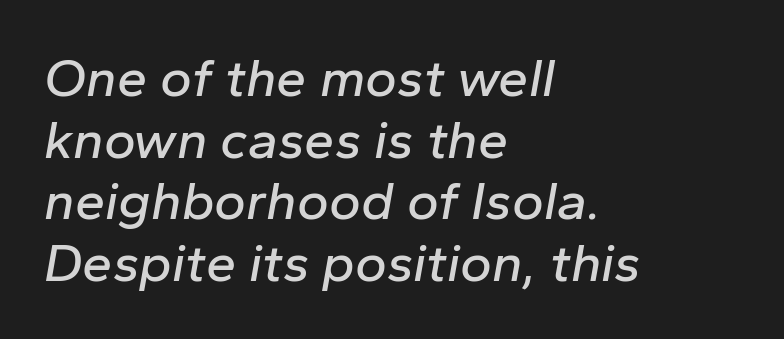
This is oblique type, the kind used for emphasis or titles. The type is set solid horizontally, with unmodified tracking. The line-height multiplier appears low, near solid setting. Character widths vary here, with narrow letters taking less room than wide ones. Horizontally, the lines are justified to the leading edge only. Quick note: underline off.
